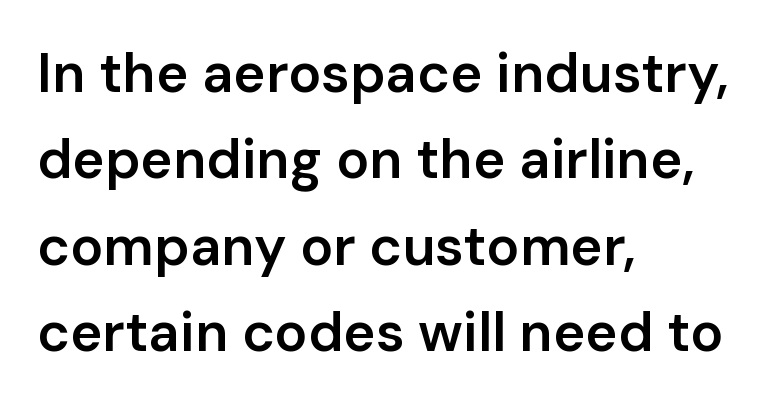
{"serif": "no", "italic": "no", "bold": "semi", "weight": "semibold", "width": "normal", "stroke_contrast": "low", "x_height": "medium", "monospaced": "no", "underline": "no", "align": "left", "line_spacing": "normal", "line_spacing_ratio": 1.57, "letter_spacing": "normal", "letter_spacing_em": 0.0, "glyph_px": 55}
